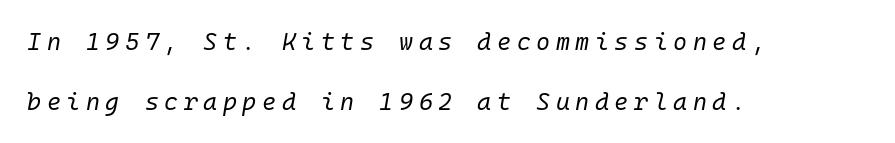
Is there much room between lines? Yes — plenty of vertical air separates them. Caption: face not bold, strokes unweighted. All the whitespace from short lines collects on the right. Characters follow at a spacing far wider than the type designer built in.
